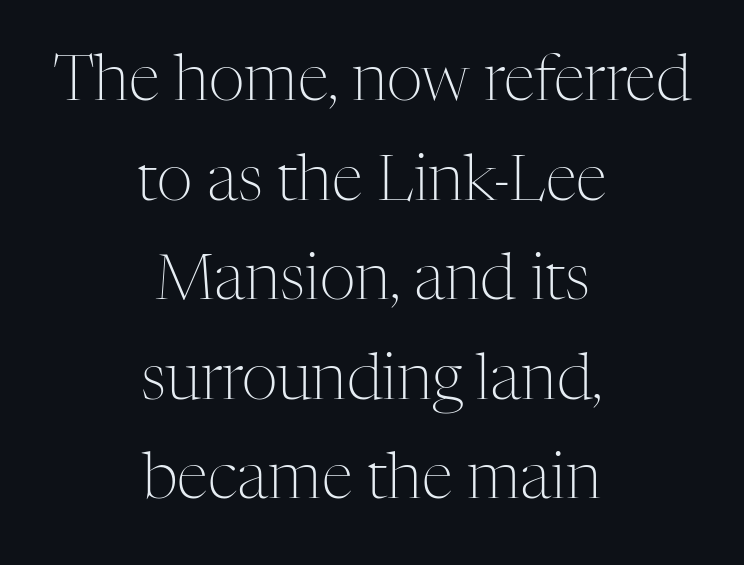
Normally led — the rows are evenly, conventionally spaced. Quick note: underline off. Letter spacing: default. Every character sits straight up, as roman type does. No chunkiness to these letters — they're not bold. Compared with a flush-left layout, this one balances lines on the center instead.
